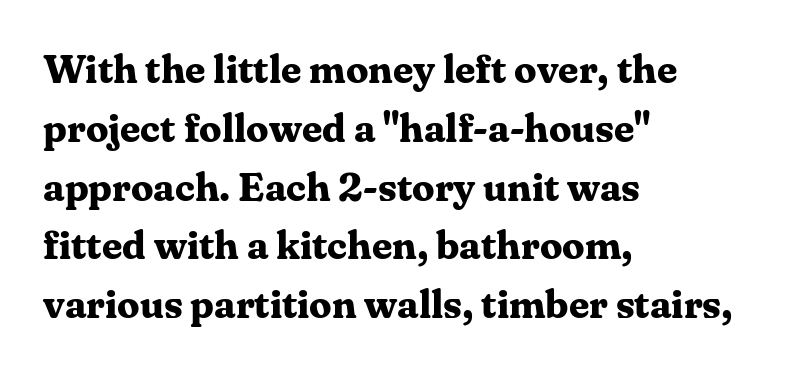
The image shows 40 px bold serif type, upright; set left-aligned, normal line spacing (1.47x), normal letter spacing, not underlined; medium stroke contrast and a medium x-height.
